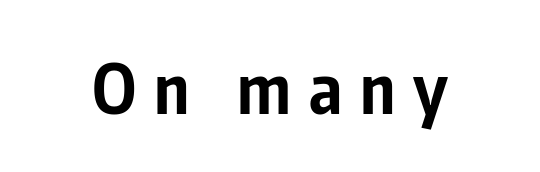
Has an underline been added? It has not. Tracking here is generous; glyphs stand well apart from one another. In terms of posture, this sample is upright. Spacing verdict: proportional, widths tailored to each character. Summary of weight: heavy, a full bold. The type family on display is of the sans-serif kind.
